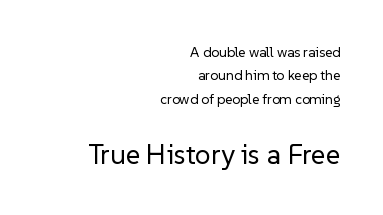
Q: Is the text bold? A: No.
Q: Is the text italic (slanted)? A: No, it is upright.
Q: Is the typeface a serif or a sans-serif typeface? A: Sans-serif.
Q: Is the text underlined? A: No.
Q: How is the paragraph aligned? A: Right-aligned.
Q: Is the spacing between letters normal or unusually wide? A: Normal.
Q: Is the spacing between lines tight, normal or loose? A: Normal.
Q: Which block of text is set in a larger size, the first (top) or the second (bottom)? A: The second (bottom) one.
Q: Width (condensed, normal, or wide)? A: Normal.
Q: Stroke contrast? A: Low.
Q: x-height? A: Medium.
Q: Monospaced? A: No.
